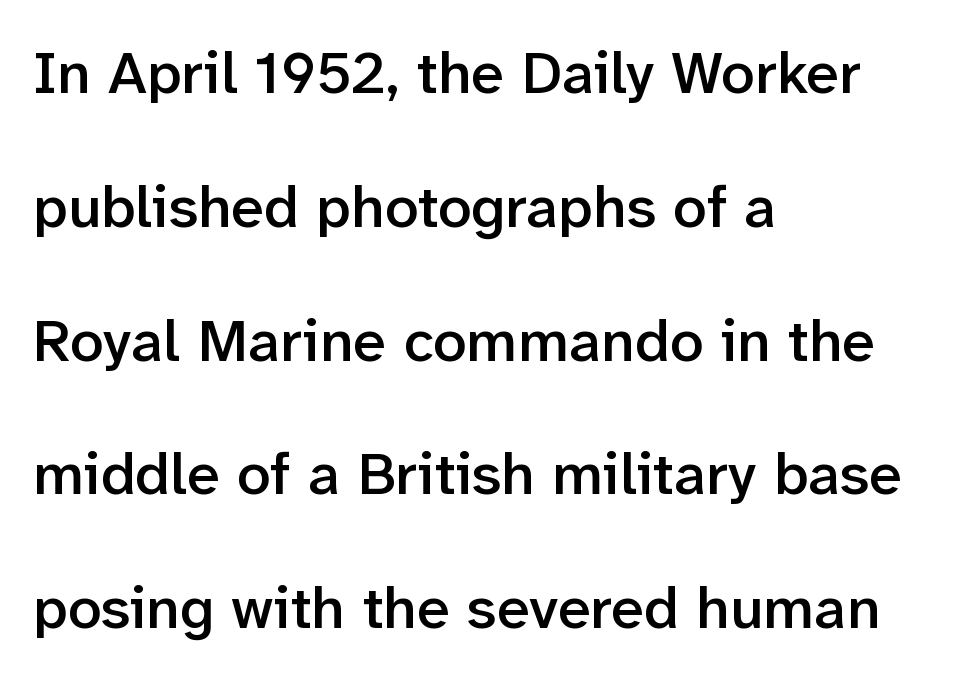
Any mark beneath the type? The region is blank. The lines in this sample share a left origin and differ only in where they stop. Loosely led — the rows are spread out. The passage shown has conventional tracking throughout. Varying glyph widths throughout — classic text-font behaviour.
